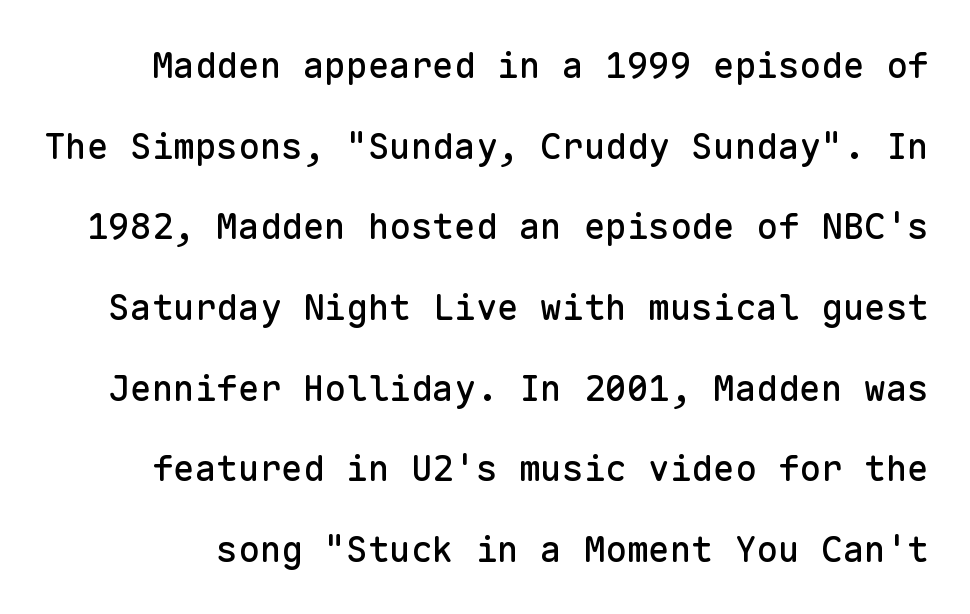
Q: Is the text italic (slanted)? A: No, it is upright.
Q: Is the typeface a serif or a sans-serif typeface? A: Sans-serif.
Q: Is the text underlined? A: No.
Q: Is the spacing between letters normal or unusually wide? A: Normal.
Q: Is the spacing between lines tight, normal or loose? A: Loose.
Q: Width (condensed, normal, or wide)? A: Normal.
Q: Stroke contrast? A: Low.
Q: x-height? A: Medium.
Q: Monospaced? A: Yes.
